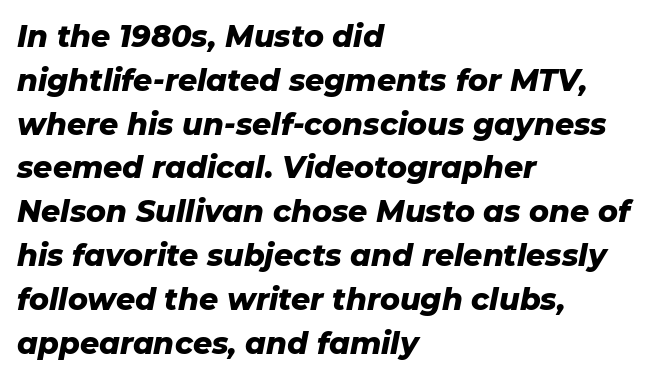
The image shows 30 px heavy type, italic (leaning right); set left-aligned, normal line spacing (1.46x), normal letter spacing, not underlined; low stroke contrast and a medium x-height.
